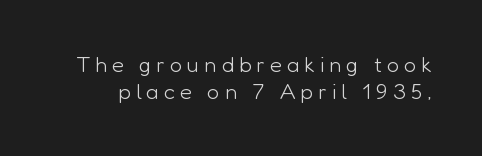
The image shows 22 px text type, upright; set line spacing 1.24x, unusually wide letter spacing (+0.22 em), not underlined.
